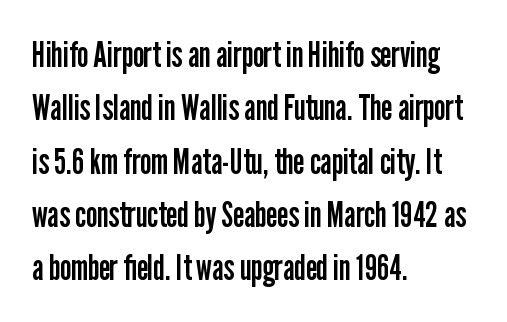
Q: Is the text bold? A: No.
Q: Is the text italic (slanted)? A: No, it is upright.
Q: Is the typeface a serif or a sans-serif typeface? A: Sans-serif.
Q: Is the text underlined? A: No.
Q: How is the paragraph aligned? A: Left-aligned.
Q: Is the spacing between letters normal or unusually wide? A: Normal.
Q: Is the spacing between lines tight, normal or loose? A: Normal.
Q: Width (condensed, normal, or wide)? A: Condensed.
Q: Stroke contrast? A: Low.
Q: x-height? A: Medium.
Q: Monospaced? A: No.
